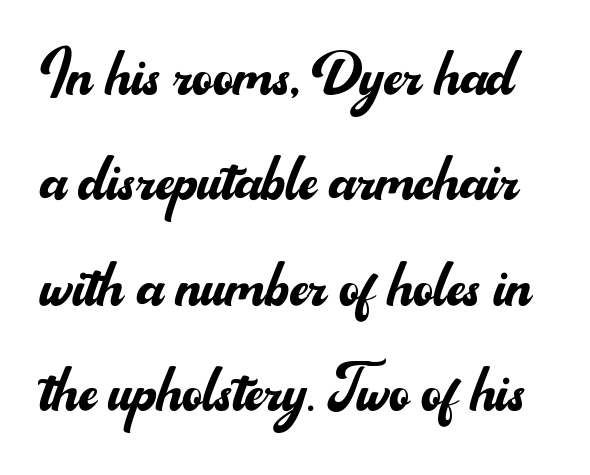
Heaviness? Minimal to ordinary, like unemphasized prose. Glyph-to-glyph distance matches everyday printed text. Unmarked baselines from the first word to the last.
